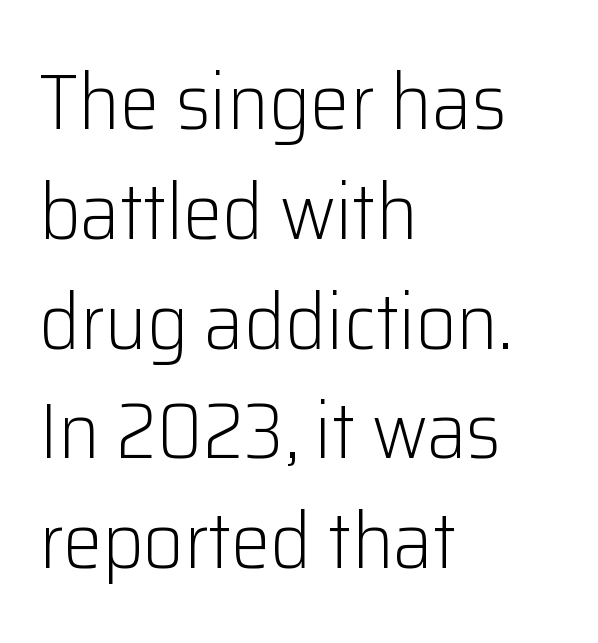
{"serif": "no", "italic": "no", "bold": "no", "weight": "light", "width": "normal", "stroke_contrast": "low", "x_height": "medium", "monospaced": "no", "underline": "no", "align": "left", "line_spacing": "normal", "line_spacing_ratio": 1.39, "letter_spacing": "normal", "letter_spacing_em": 0.0, "glyph_px": 79}
